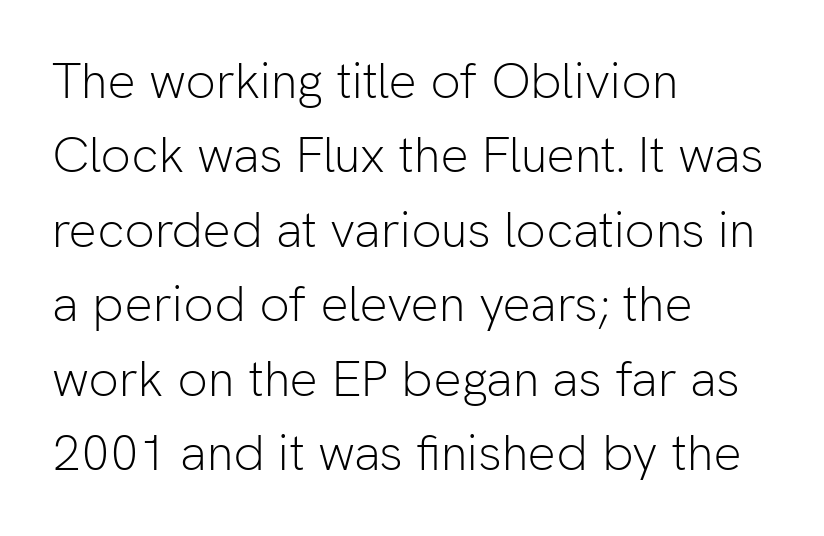
{"serif": "no", "italic": "no", "bold": "no", "weight": "light", "width": "normal", "stroke_contrast": "low", "x_height": "medium", "monospaced": "no", "underline": "no", "align": "left", "line_spacing": "normal", "line_spacing_ratio": 1.49, "letter_spacing": "normal", "letter_spacing_em": 0.0, "glyph_px": 50}
